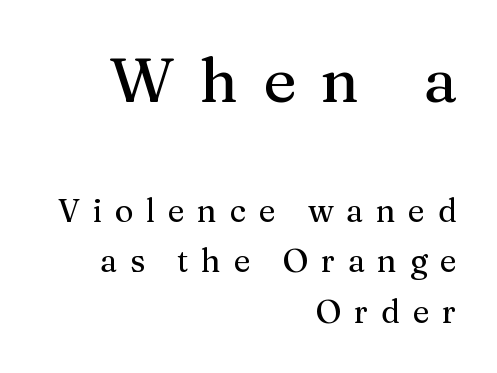
The image shows 63 px serif type, upright; set right-aligned, normal line spacing (1.58x), unusually wide letter spacing (+0.39 em), not underlined; the first (top) block is 1.97x larger; medium stroke contrast and a medium x-height.
